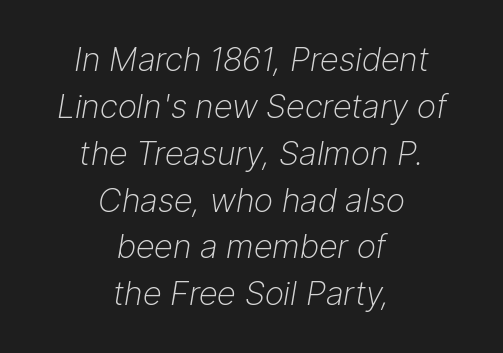
Q: Is the text bold? A: No.
Q: Is the text italic (slanted)? A: Yes, it leans right by about 9 degrees.
Q: Is the text underlined? A: No.
Q: How is the paragraph aligned? A: Centered.
Q: Is the spacing between letters normal or unusually wide? A: Normal.
Q: Is the spacing between lines tight, normal or loose? A: Normal.
Q: Width (condensed, normal, or wide)? A: Normal.
Q: Stroke contrast? A: Low.
Q: x-height? A: Medium.
Q: Monospaced? A: No.
